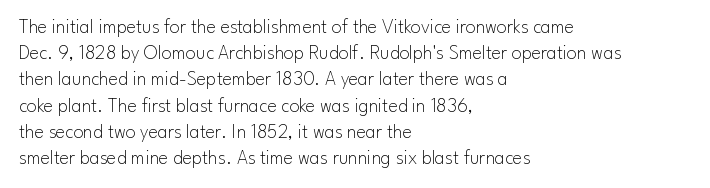
No chunkiness to these letters — they're not bold. Alignment: flush left. Do the letters lean? They stand straight. Horizontal bands of white between lines are of average thickness. Has an underline been added? It has not. Is the letter spacing exaggerated? No — it looks like the ordinary default.
